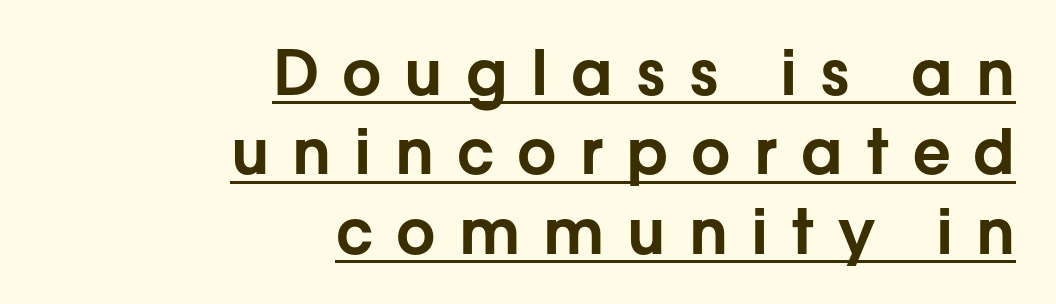
The image shows 62 px sans-serif type, upright; set right-aligned, normal line spacing (1.28x), unusually wide letter spacing (+0.37 em), underlined; low stroke contrast and a medium x-height.
